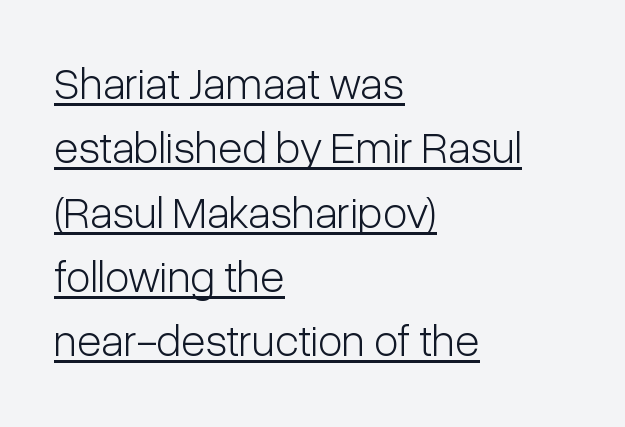
{"serif": "no", "italic": "no", "bold": "no", "weight": "light", "width": "condensed", "stroke_contrast": "low", "x_height": "medium", "monospaced": "no", "underline": "yes", "align": "left", "line_spacing": "normal", "line_spacing_ratio": 1.43, "letter_spacing": "normal", "letter_spacing_em": 0.0, "glyph_px": 45}
